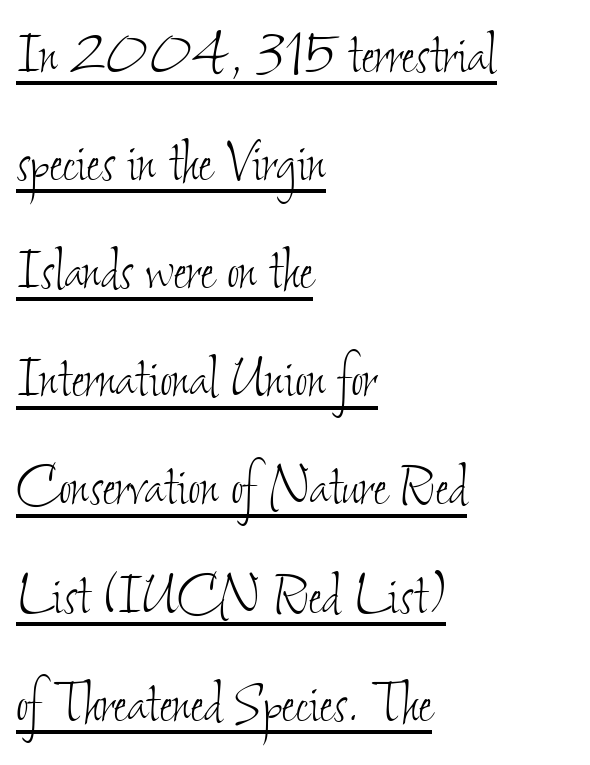
The passage shown stacks its lines at a standard gap. The font sits on the lighter half of the weight spectrum, regular included. These lines stack with their left ends in a neat column. The letters advance in unequal steps, a hallmark of proportional type. Tracking value appears to be zero — textbook default spacing. Decoration check: the copy is underlined.
